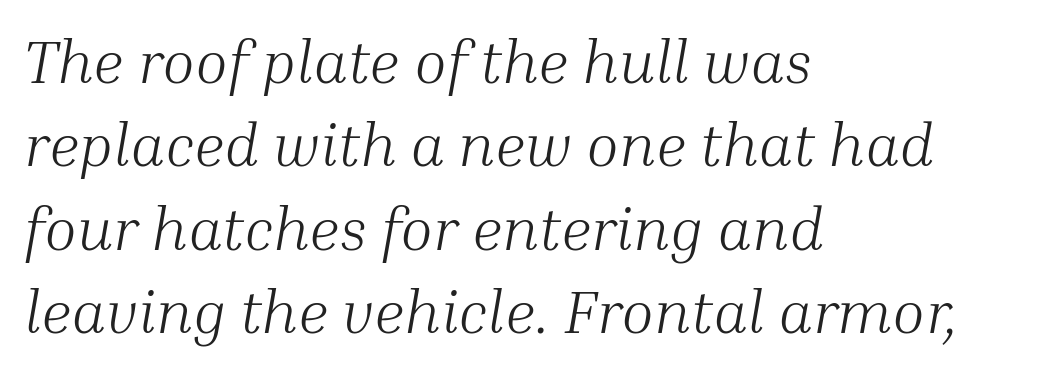
The image shows 60 px light serif type, italic (leaning right); set left-aligned, normal line spacing (1.39x), normal letter spacing, not underlined; medium stroke contrast and a medium x-height.
